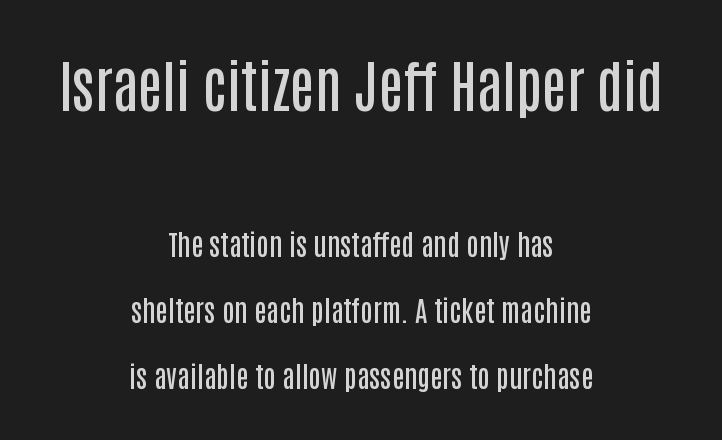
{"serif": "no", "italic": "no", "bold": "semi", "weight": "semibold", "width": "condensed", "stroke_contrast": "low", "x_height": "large", "monospaced": "no", "underline": "no", "align": "center", "line_spacing": "loose", "line_spacing_ratio": 2.37, "letter_spacing": "normal", "letter_spacing_em": 0.0, "larger_block": "first", "size_ratio": 2.0, "glyph_px": 56}
